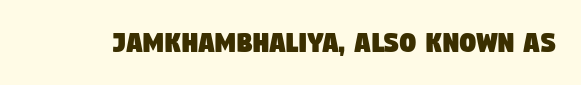
The space directly below the letters is spotless. Look at the tracking — it's just the regular setting, nothing added. Note the varied advance widths — an 'i' is clearly narrower than an 'm'. Is this a sans? Yes — the strokes have no serifs.
